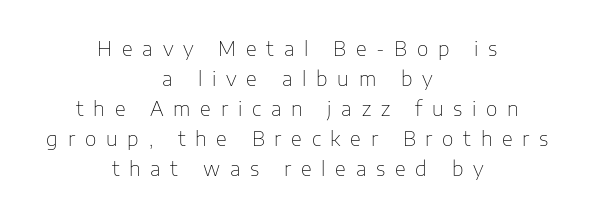
A bare baseline throughout the passage. Posture: straight, roman, zero tilt. This is not heavy type; no bold has been used. Inter-character spacing is expanded well beyond the font's built-in metrics. Is there much room between lines? A standard amount, neither cramped nor airy. The setting favours the middle, as headings and verse often do.
